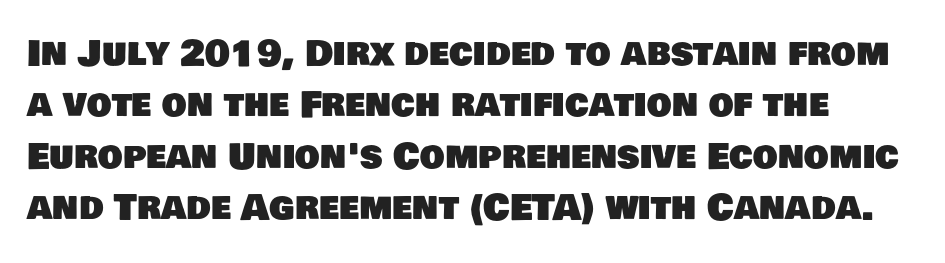
The image shows 35 px sans-serif type; set left-aligned, normal line spacing (1.47x), normal letter spacing, not underlined; low stroke contrast and a large x-height.
